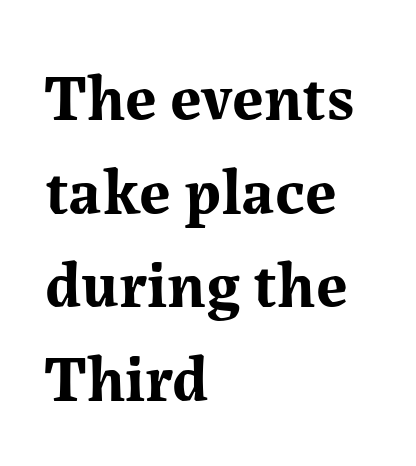
{"serif": "yes", "italic": "no", "bold": "yes", "weight": "bold", "width": "normal", "stroke_contrast": "medium", "x_height": "medium", "monospaced": "no", "underline": "no", "align": "left", "line_spacing": "normal", "line_spacing_ratio": 1.44, "letter_spacing": "normal", "letter_spacing_em": 0.0, "glyph_px": 65}
